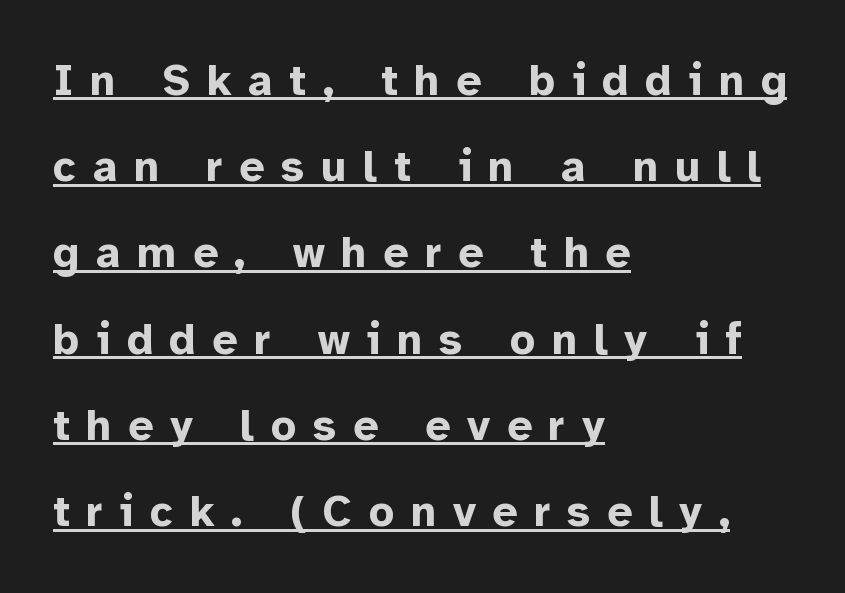
Q: Is the text bold? A: Yes.
Q: Is the text italic (slanted)? A: No, it is upright.
Q: Is the typeface a serif or a sans-serif typeface? A: Sans-serif.
Q: Is the text underlined? A: Yes.
Q: How is the paragraph aligned? A: Left-aligned.
Q: Is the spacing between letters normal or unusually wide? A: Unusually wide.
Q: Is the spacing between lines tight, normal or loose? A: Loose.
Q: Width (condensed, normal, or wide)? A: Normal.
Q: Stroke contrast? A: Low.
Q: x-height? A: Medium.
Q: Monospaced? A: No.
